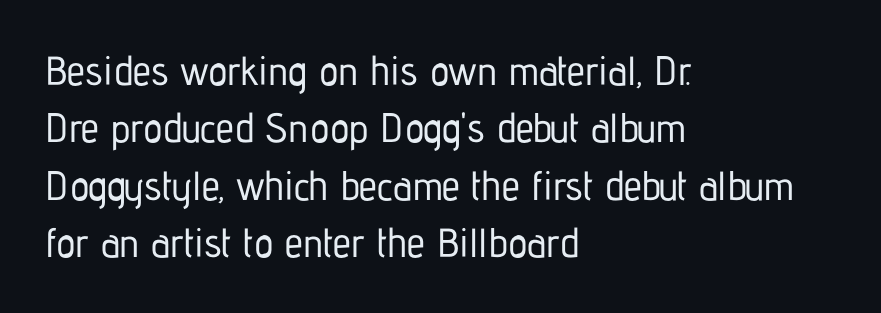
The image shows 41 px condensed sans-serif type, upright; set left-aligned, normal line spacing (1.4x), normal letter spacing, not underlined; low stroke contrast and a medium x-height.
